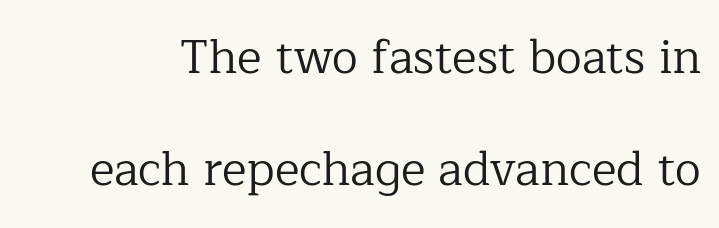
The image shows 47 px regular-weight serif type, upright; set loose line spacing (2.39x), normal letter spacing, not underlined; low stroke contrast and a medium x-height.
